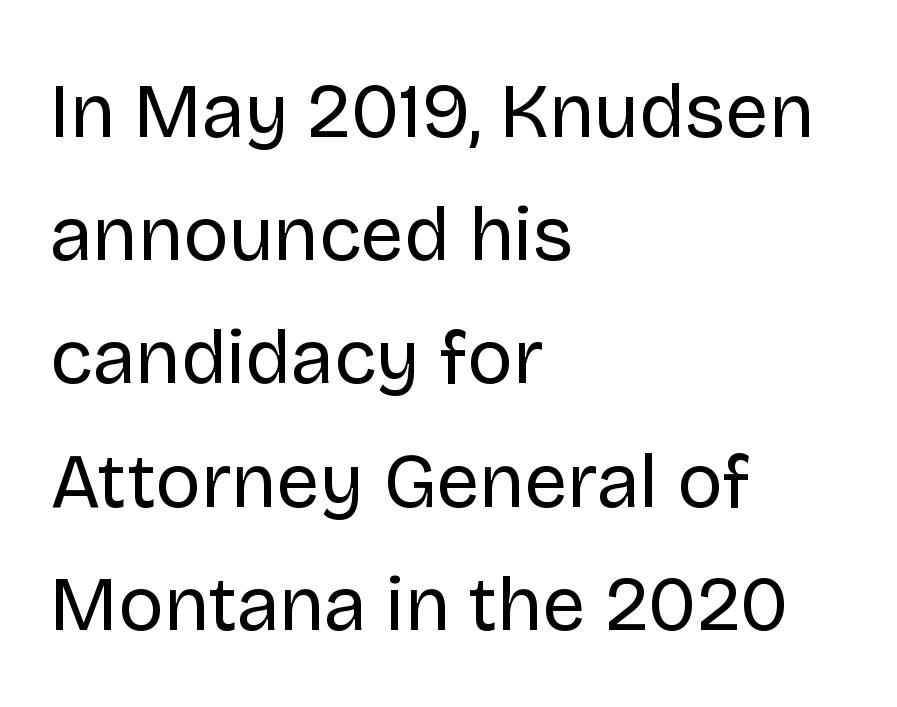
Character widths vary here, with narrow letters taking less room than wide ones. The letters stand straight up with perfectly vertical stems. Words appear dense and cohesive because spacing is normal. The line-height multiplier appears to be the usual default. Vertical stems look standard width or narrower in stroke. Where is the straight margin? On the left.
